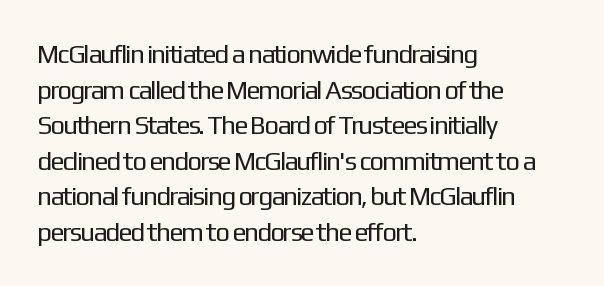
The image shows 26 px text type, upright; set left-aligned, normal line spacing (1.37x), normal letter spacing, not underlined.
